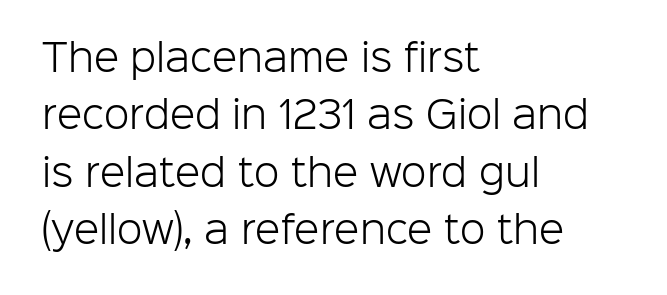
Descenders are the only things crossing below the line. Unlike a traditional serif, this face leaves its strokes unadorned. Every row of glyphs begins at an identical x-position on the left. The face used here is proportionally spaced, like ordinary book or web type.
